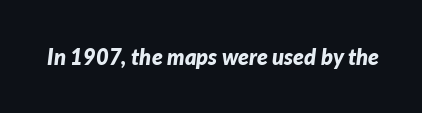
{"italic": "yes", "lean": "right", "slant_degrees": 7, "bold": "yes", "underline": "no", "letter_spacing": "normal", "letter_spacing_em": 0.0, "glyph_px": 22}
